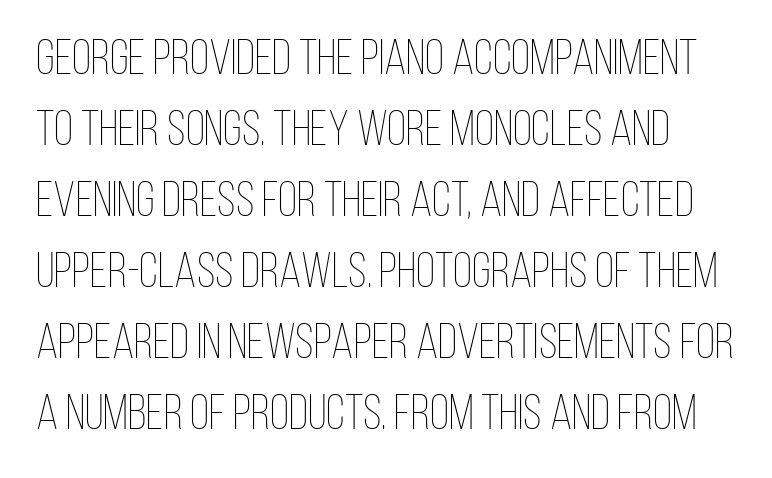
Tall strokes in this sample are plumb rather than angled. A typesetter would call this proportional, since set widths differ per character. Words appear dense and cohesive because spacing is normal. No letter is thick-stroked: the sample isn't bold. Rule under the text: the space is simply empty. Notice how descenders clear the ascenders below comfortably — that's standard leading.
